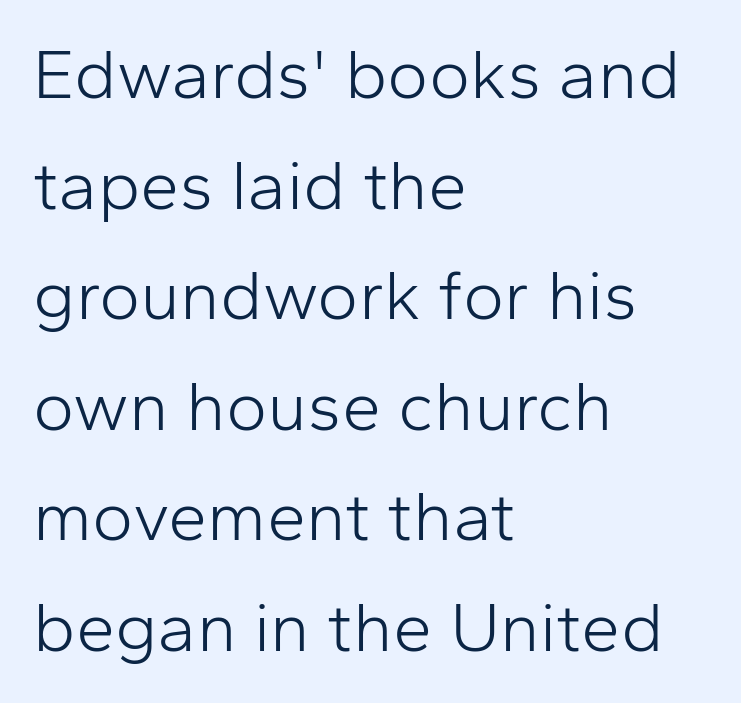
The image shows 70 px light sans-serif type, upright; set left-aligned, normal line spacing (1.58x), normal letter spacing, not underlined; low stroke contrast and a medium x-height.
